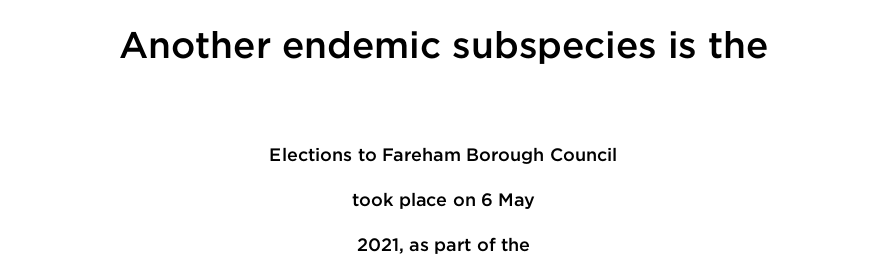
The image shows 37 px semibold sans-serif type, upright; set centered, loose line spacing (2.48x), normal letter spacing, not underlined; the first (top) block is 2.06x larger; low stroke contrast and a medium x-height.
